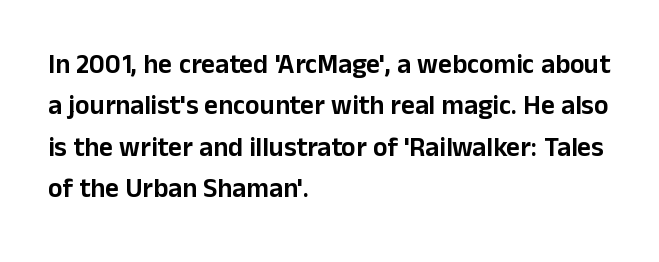
The image shows 27 px text type, upright; set left-aligned, normal line spacing (1.53x), normal letter spacing, not underlined.
